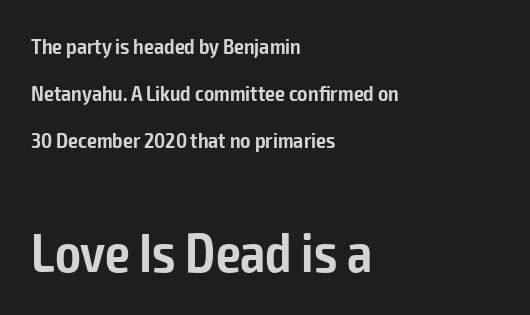
The image shows 55 px semibold, condensed sans-serif type, upright; set left-aligned, loose line spacing (2.14x), normal letter spacing, not underlined; the second (bottom) block is 2.5x larger; low stroke contrast and a medium x-height.
